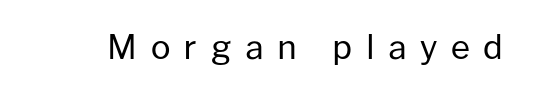
Varying glyph widths throughout — classic text-font behaviour. Stroke mass is kept to a normal reading level or below. Rule under the text: the space is simply empty. Nope, not italic — everything's standing straight.
